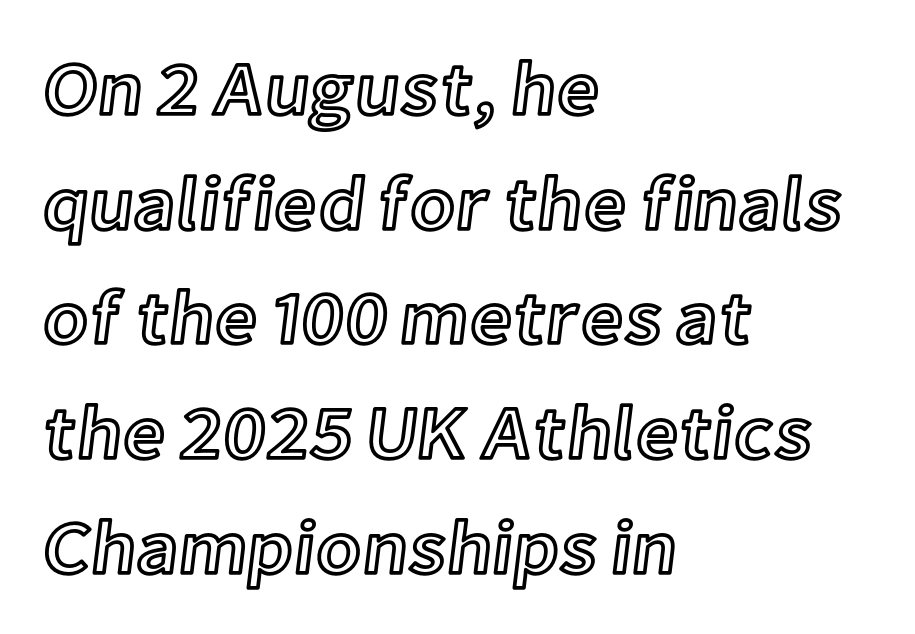
{"width": "normal", "x_height": "medium", "monospaced": "no", "underline": "no", "align": "left", "line_spacing": "normal", "line_spacing_ratio": 1.53, "letter_spacing": "normal", "letter_spacing_em": 0.0, "glyph_px": 75}
